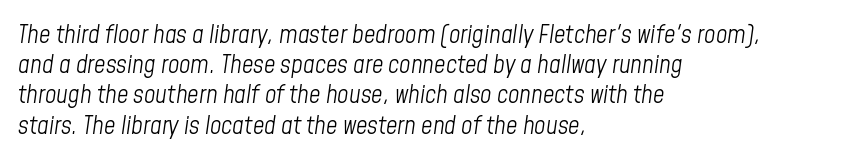
Students, note that the glyphs here touch the page at normal intervals. Which margin do the lines hug? The left one — the right edge is uneven. The area under the type is left untouched. Counters stay open thanks to moderate or lighter strokes. Tall strokes in this sample are angled rather than plumb.
